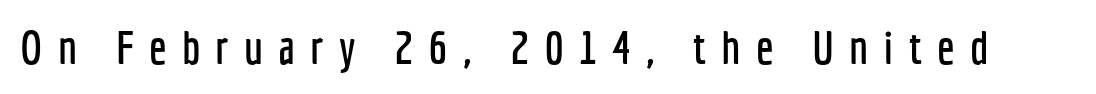
The image shows 46 px condensed sans-serif type, upright; set unusually wide letter spacing (+0.33 em), not underlined; low stroke contrast and a medium x-height.
